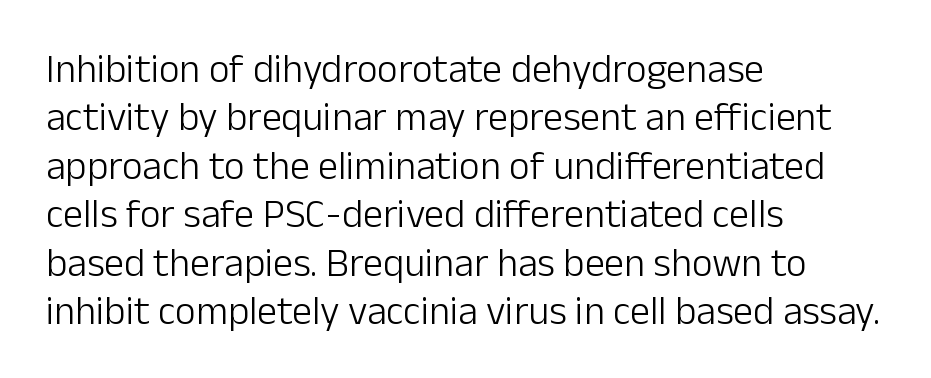
{"serif": "no", "italic": "no", "bold": "no", "weight": "light", "width": "normal", "stroke_contrast": "low", "x_height": "medium", "monospaced": "no", "underline": "no", "align": "left", "line_spacing_ratio": 1.21, "letter_spacing": "normal", "letter_spacing_em": 0.0, "glyph_px": 40}
